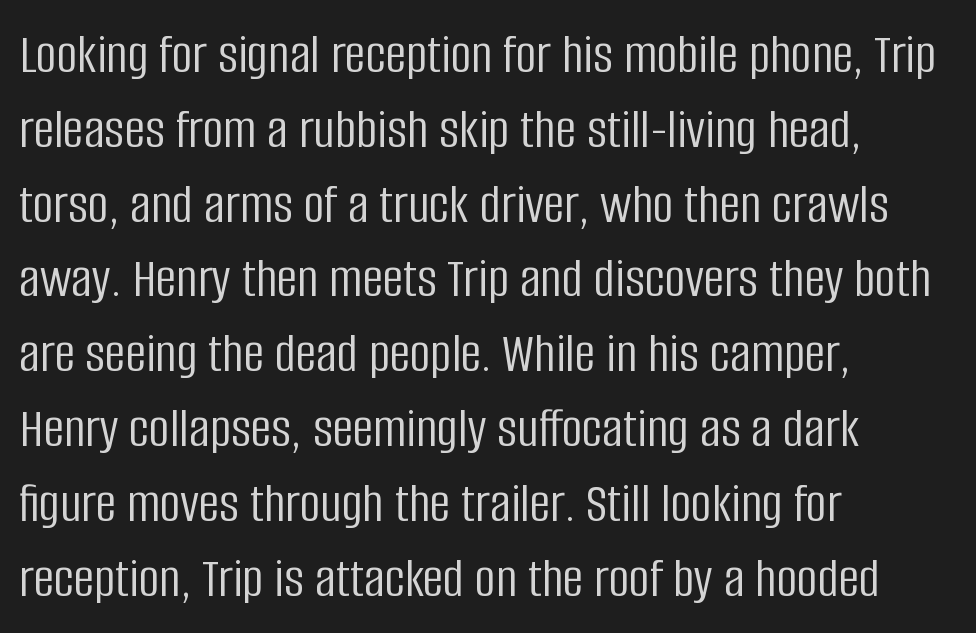
Which margin do the lines hug? The left one — the right edge is uneven. You can tell it's not italic because the verticals are truly vertical. Heft: none added — not bold. Spacing verdict: proportional, widths tailored to each character. Check under the words: just untouched page.
